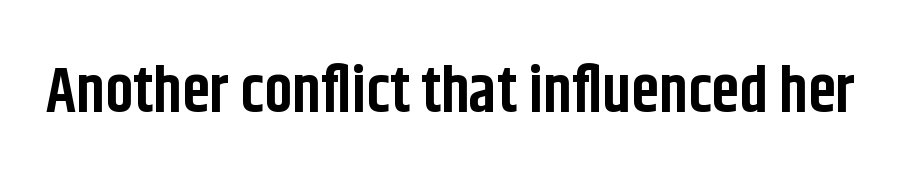
Thick stems and heavy bowls — unmistakably bold. Upright lettering throughout. The words here are not underlined. Tracking value appears to be zero — textbook default spacing.
